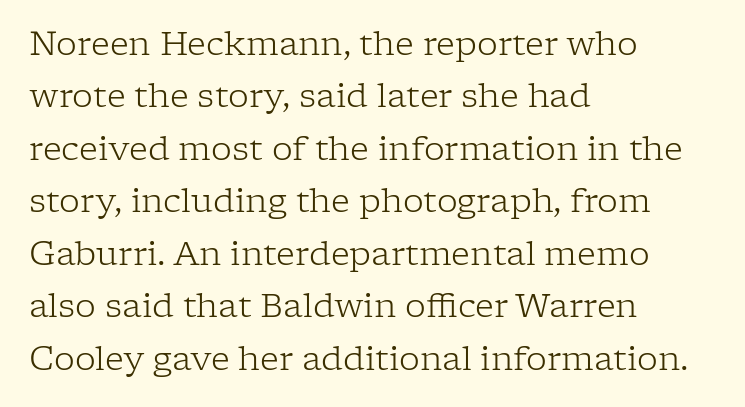
Q: Is the text bold? A: No.
Q: Is the text italic (slanted)? A: No, it is upright.
Q: Is the typeface a serif or a sans-serif typeface? A: Serif.
Q: Is the text underlined? A: No.
Q: How is the paragraph aligned? A: Left-aligned.
Q: Is the spacing between letters normal or unusually wide? A: Normal.
Q: Is the spacing between lines tight, normal or loose? A: Normal.
Q: Width (condensed, normal, or wide)? A: Normal.
Q: Stroke contrast? A: Low.
Q: x-height? A: Medium.
Q: Monospaced? A: No.
